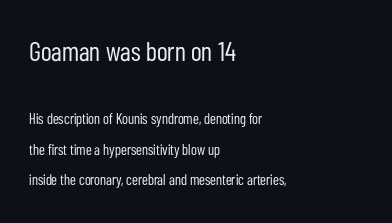
The image shows 27 px text type, upright; set left-aligned, loose line spacing (2.05x), normal letter spacing, not underlined; the first (top) block is 1.8x larger.
